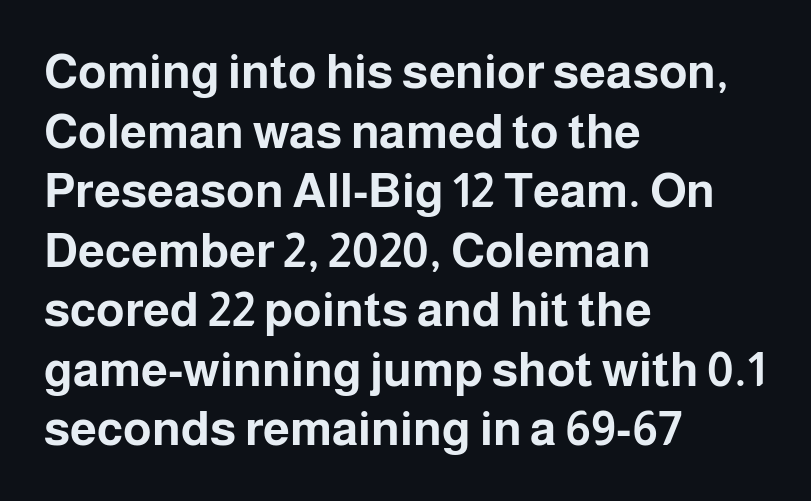
The image shows 48 px bold sans-serif type, upright; set left-aligned, line spacing 1.24x, normal letter spacing, not underlined; low stroke contrast and a medium x-height.
